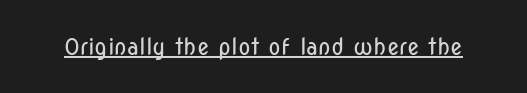
{"italic": "no", "bold": "no", "underline": "yes", "letter_spacing": "normal", "letter_spacing_em": 0.0, "glyph_px": 23}
